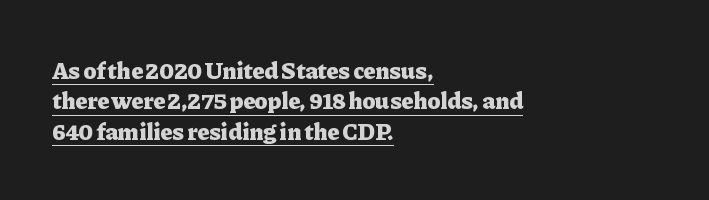
The image shows 24 px bold type, upright; set left-aligned, normal line spacing (1.27x), normal letter spacing, underlined.
